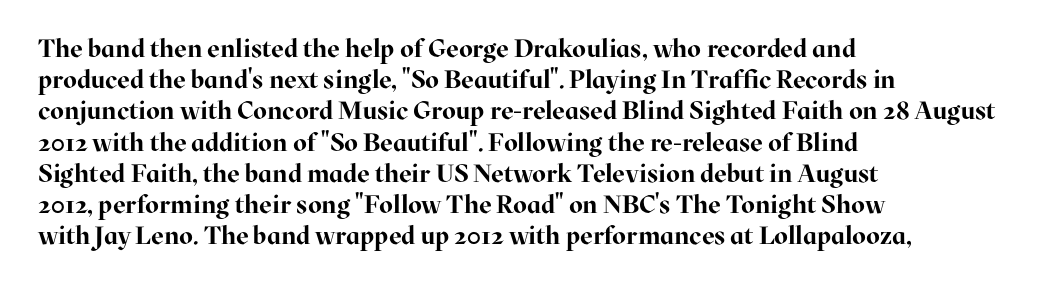
{"italic": "no", "bold": "yes", "underline": "no", "align": "left", "line_spacing": "normal", "line_spacing_ratio": 1.25, "letter_spacing": "normal", "letter_spacing_em": 0.0, "glyph_px": 25}
